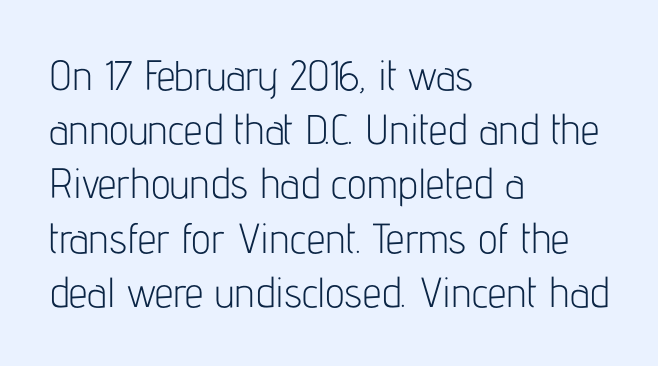
The image shows 42 px light, condensed sans-serif type, upright; set left-aligned, normal line spacing (1.29x), normal letter spacing, not underlined; low stroke contrast and a medium x-height.
